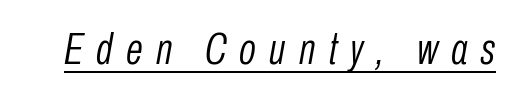
Spacing verdict: proportional, widths tailored to each character. Style check: oblique. The passage shown has open, widely tracked lettering throughout. Students, observe the line beneath the letters — that is underlining. Each stroke keeps to a modest, everyday thickness or less.
